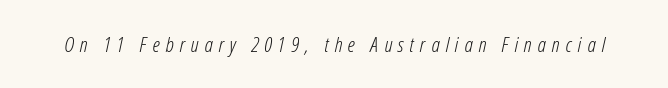
{"italic": "yes", "lean": "right", "slant_degrees": 12, "bold": "no", "underline": "no", "letter_spacing": "wide", "letter_spacing_em": 0.28, "glyph_px": 21}
